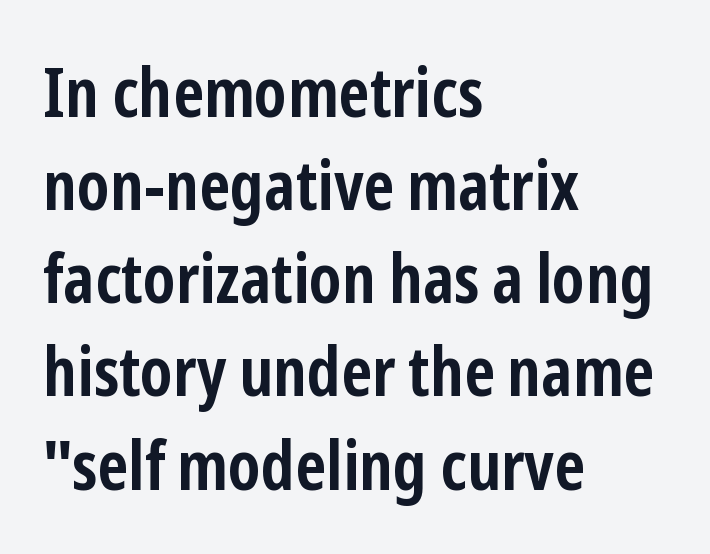
{"serif": "no", "italic": "no", "bold": "yes", "weight": "semibold", "width": "condensed", "stroke_contrast": "low", "x_height": "medium", "monospaced": "no", "underline": "no", "align": "left", "line_spacing": "normal", "line_spacing_ratio": 1.35, "letter_spacing": "normal", "letter_spacing_em": 0.0, "glyph_px": 69}
